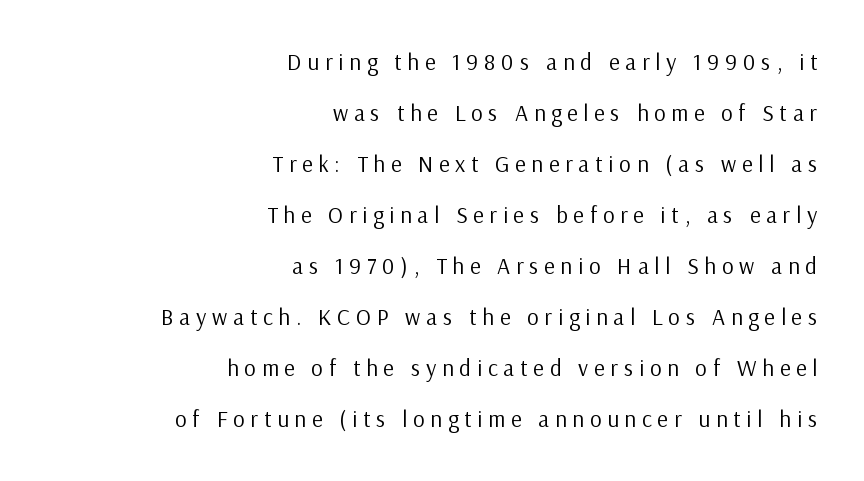
The image shows 23 px text type, upright; set right-aligned, loose line spacing (2.22x), unusually wide letter spacing (+0.25 em), not underlined.
